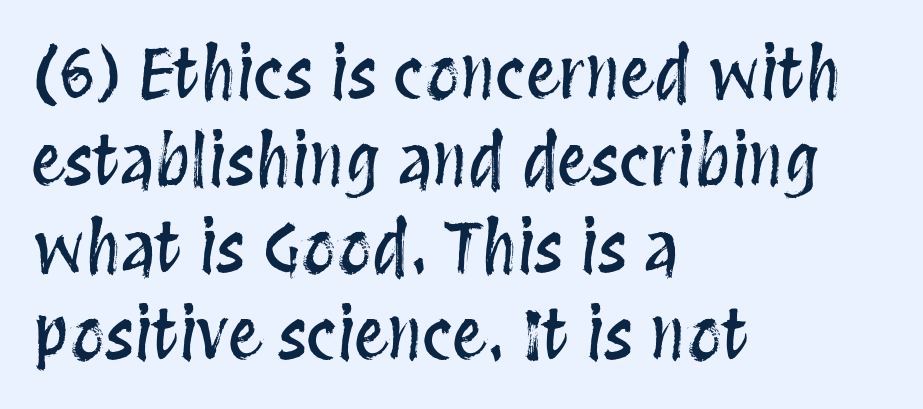
Q: Is the text italic (slanted)? A: No, it is upright.
Q: Is the text underlined? A: No.
Q: How is the paragraph aligned? A: Left-aligned.
Q: Is the spacing between letters normal or unusually wide? A: Normal.
Q: Is the spacing between lines tight, normal or loose? A: Normal.
Q: Width (condensed, normal, or wide)? A: Condensed.
Q: Stroke contrast? A: Medium.
Q: x-height? A: Large.
Q: Monospaced? A: No.
